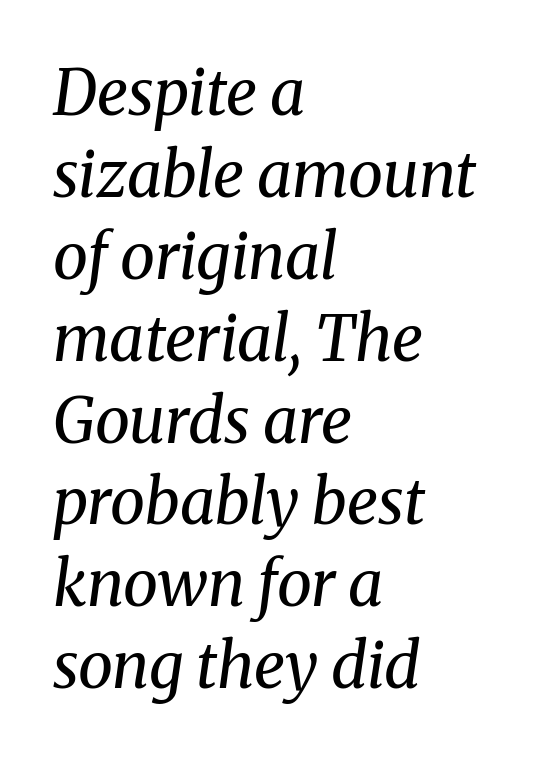
{"serif": "yes", "italic": "yes", "lean": "right", "slant_degrees": 8, "bold": "no", "weight": "regular", "width": "normal", "stroke_contrast": "medium", "x_height": "medium", "monospaced": "no", "underline": "no", "align": "left", "line_spacing": "normal", "line_spacing_ratio": 1.3, "letter_spacing": "normal", "letter_spacing_em": 0.0, "glyph_px": 63}
